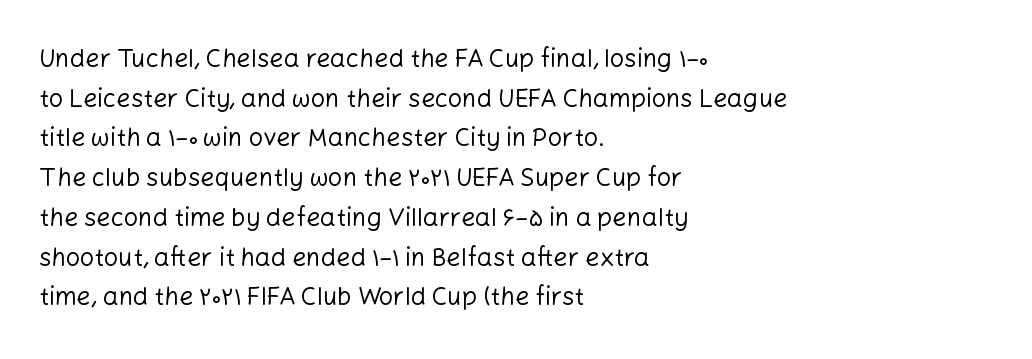
{"italic": "no", "bold": "no", "underline": "no", "align": "left", "line_spacing": "normal", "line_spacing_ratio": 1.59, "letter_spacing": "normal", "letter_spacing_em": 0.0, "glyph_px": 25}
